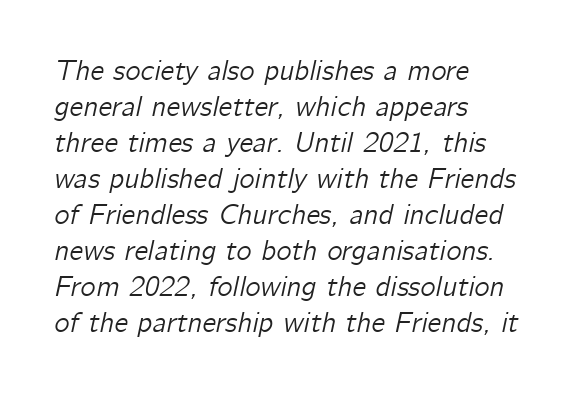
Q: Is the text italic (slanted)? A: Yes, it leans right by about 12 degrees.
Q: Is the text underlined? A: No.
Q: How is the paragraph aligned? A: Left-aligned.
Q: Is the spacing between letters normal or unusually wide? A: Normal.
Q: Width (condensed, normal, or wide)? A: Normal.
Q: Stroke contrast? A: Low.
Q: x-height? A: Medium.
Q: Monospaced? A: No.
